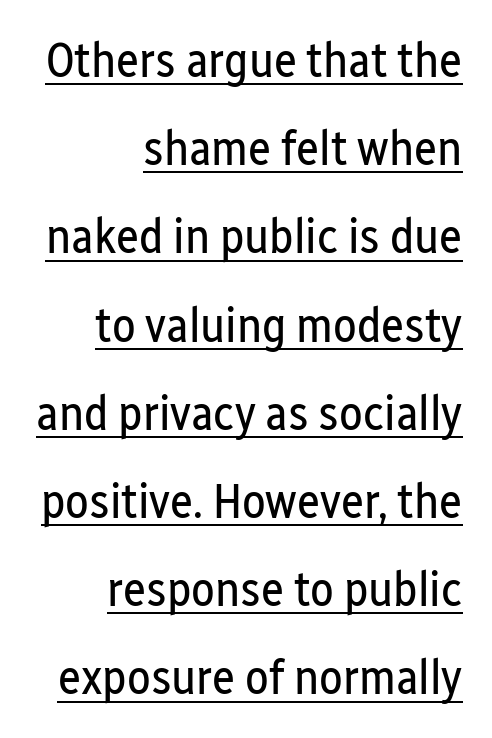
Compared with undecorated copy, this sample adds a rule below the words. Tracking value appears to be zero — textbook default spacing. Varying glyph widths throughout — classic text-font behaviour. Posture: upright roman. Serifs: no, the terminals of the letterforms are clean.
